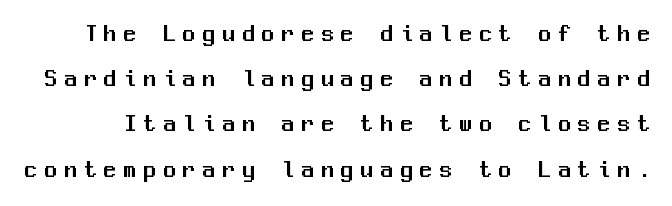
{"italic": "no", "underline": "no", "line_spacing_ratio": 1.81, "letter_spacing": "wide", "letter_spacing_em": 0.29, "glyph_px": 25}
